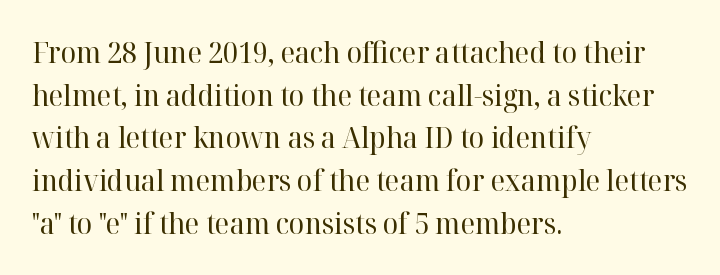
{"serif": "yes", "italic": "no", "bold": "no", "weight": "regular", "width": "normal", "stroke_contrast": "high", "x_height": "medium", "monospaced": "no", "underline": "no", "align": "left", "line_spacing": "normal", "line_spacing_ratio": 1.47, "letter_spacing": "normal", "letter_spacing_em": 0.0, "glyph_px": 29}
